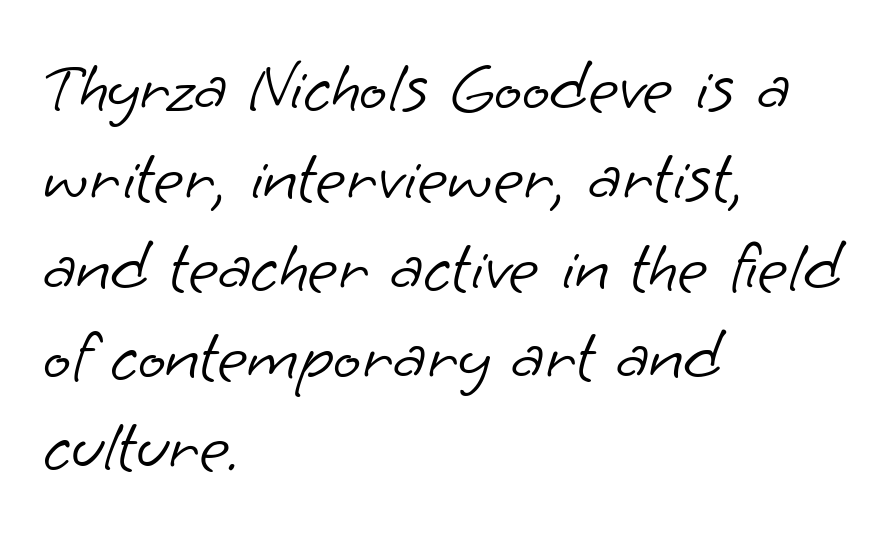
{"serif": "no", "bold": "no", "weight": "light", "width": "normal", "stroke_contrast": "low", "x_height": "small", "monospaced": "no", "underline": "no", "align": "left", "line_spacing_ratio": 1.23, "letter_spacing": "normal", "letter_spacing_em": 0.0, "glyph_px": 73}
